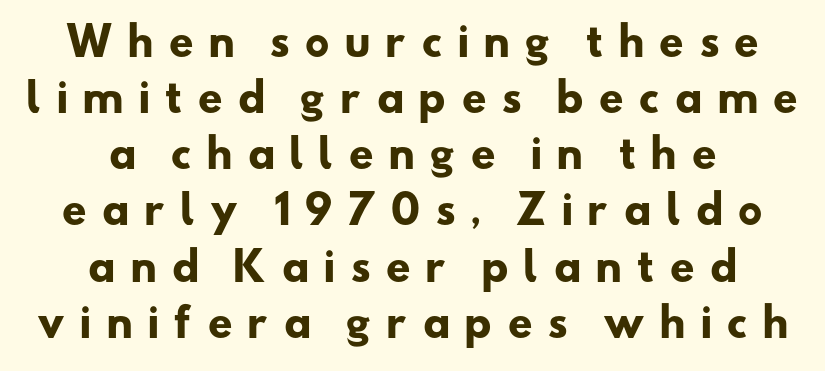
Quick note: interline space is typical. The strip under each line holds only bare page. The letters advance in unequal steps, a hallmark of proportional type. Thick stems and heavy bowls — unmistakably bold. The horizontal fit of the characters is loose and conspicuously gappy.
